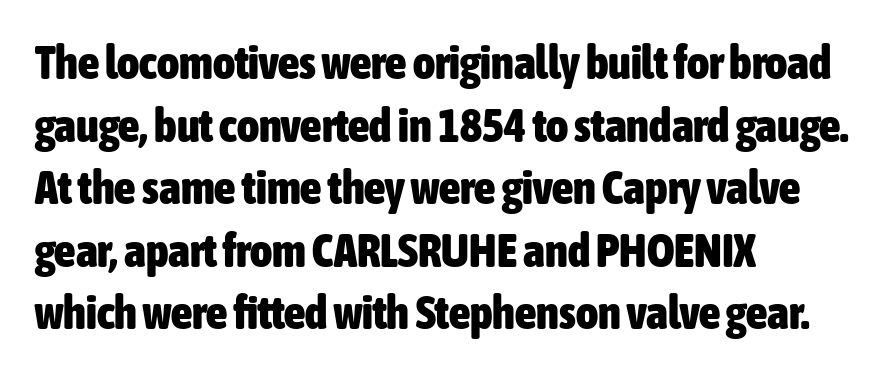
{"serif": "no", "italic": "no", "bold": "yes", "weight": "heavy", "width": "condensed", "stroke_contrast": "low", "x_height": "medium", "monospaced": "no", "underline": "no", "align": "left", "line_spacing": "normal", "line_spacing_ratio": 1.33, "letter_spacing": "normal", "letter_spacing_em": 0.0, "glyph_px": 47}
